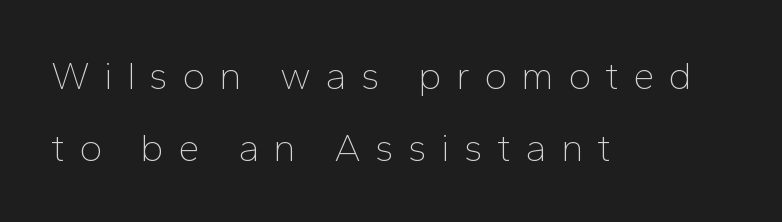
Q: Is the text bold? A: No.
Q: Is the text italic (slanted)? A: No, it is upright.
Q: Is the typeface a serif or a sans-serif typeface? A: Sans-serif.
Q: Is the text underlined? A: No.
Q: How is the paragraph aligned? A: Left-aligned.
Q: Is the spacing between letters normal or unusually wide? A: Unusually wide.
Q: Width (condensed, normal, or wide)? A: Normal.
Q: Stroke contrast? A: Low.
Q: x-height? A: Medium.
Q: Monospaced? A: No.
